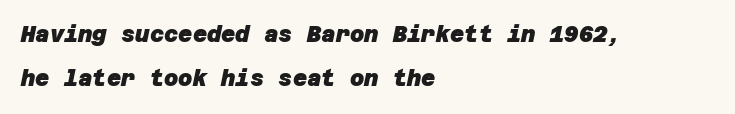
The image shows 22 px bold type; set left-aligned, loose line spacing (2.01x), normal letter spacing, not underlined.
